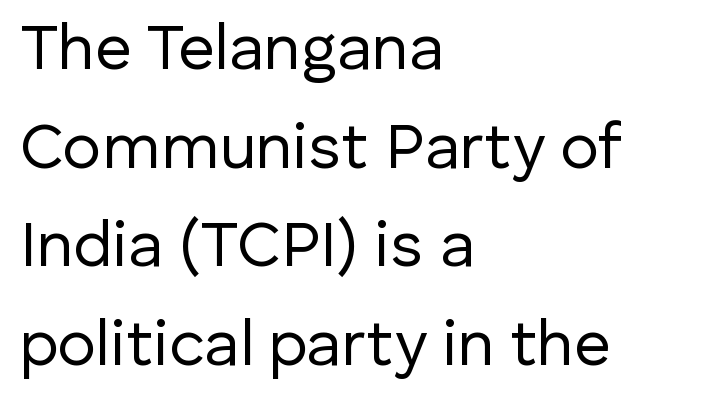
{"serif": "no", "italic": "no", "bold": "no", "weight": "regular", "width": "normal", "stroke_contrast": "low", "x_height": "medium", "monospaced": "no", "underline": "no", "align": "left", "line_spacing": "normal", "line_spacing_ratio": 1.54, "letter_spacing": "normal", "letter_spacing_em": 0.0, "glyph_px": 64}
